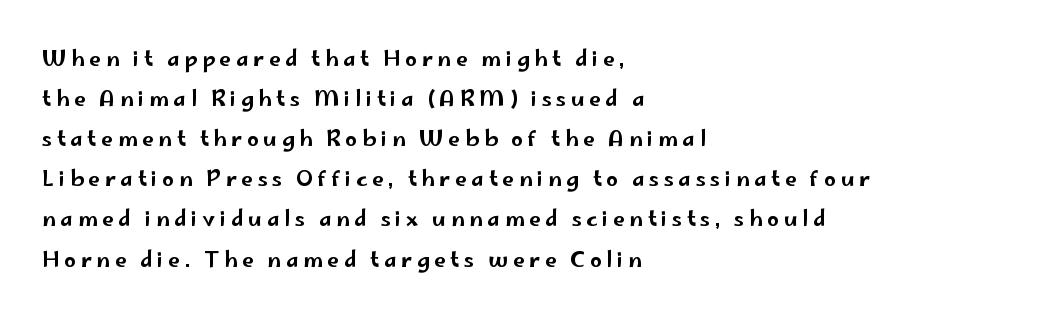
Q: Is the text italic (slanted)? A: No, it is upright.
Q: Is the text underlined? A: No.
Q: How is the paragraph aligned? A: Left-aligned.
Q: Is the spacing between letters normal or unusually wide? A: Unusually wide.
Q: Is the spacing between lines tight, normal or loose? A: Loose.
